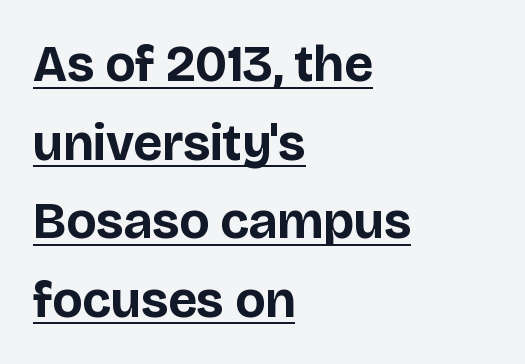
The image shows 51 px bold sans-serif type, upright; set left-aligned, normal line spacing (1.54x), normal letter spacing, underlined; low stroke contrast and a large x-height.
